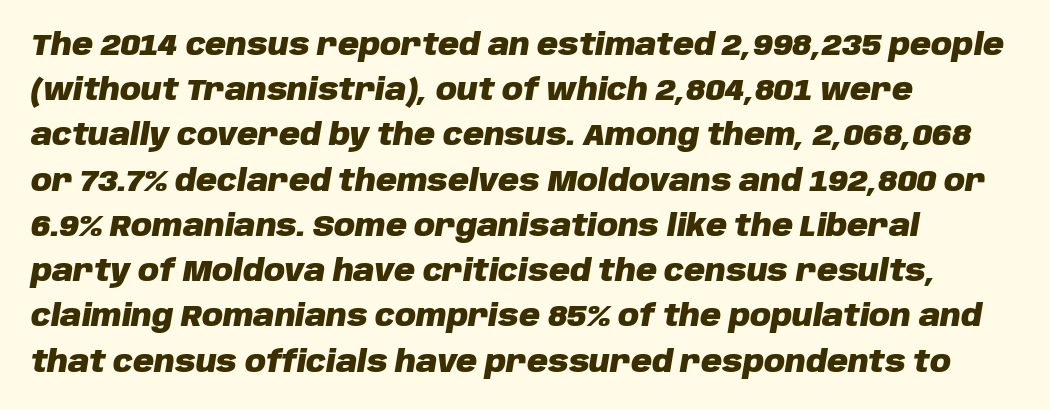
Q: Is the text bold? A: Yes.
Q: Is the text italic (slanted)? A: Yes, it leans right by about 10 degrees.
Q: Is the text underlined? A: No.
Q: How is the paragraph aligned? A: Left-aligned.
Q: Is the spacing between letters normal or unusually wide? A: Normal.
Q: Is the spacing between lines tight, normal or loose? A: Normal.
Q: Width (condensed, normal, or wide)? A: Normal.
Q: Stroke contrast? A: Low.
Q: x-height? A: Large.
Q: Monospaced? A: No.
